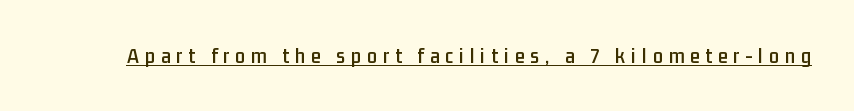
{"italic": "no", "underline": "yes", "letter_spacing": "wide", "letter_spacing_em": 0.27, "glyph_px": 22}
